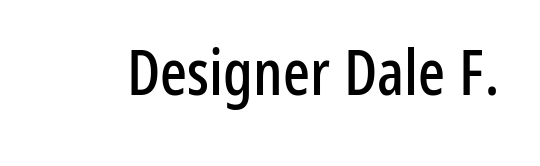
{"serif": "no", "italic": "no", "width": "condensed", "stroke_contrast": "low", "x_height": "medium", "monospaced": "no", "underline": "no", "letter_spacing": "normal", "letter_spacing_em": 0.0, "glyph_px": 63}
